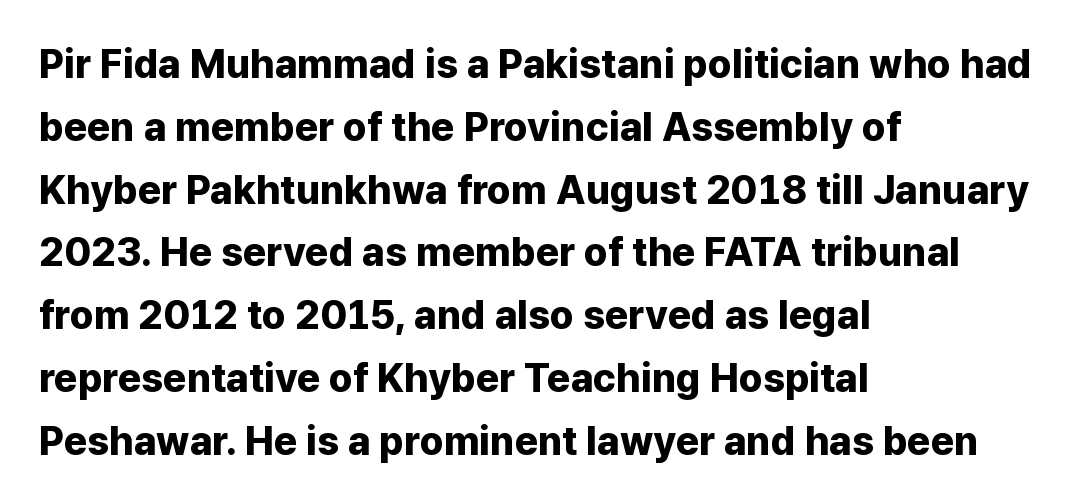
{"serif": "no", "italic": "no", "bold": "yes", "weight": "bold", "width": "normal", "stroke_contrast": "low", "x_height": "medium", "monospaced": "no", "underline": "no", "align": "left", "line_spacing": "normal", "line_spacing_ratio": 1.57, "letter_spacing": "normal", "letter_spacing_em": 0.0, "glyph_px": 40}
